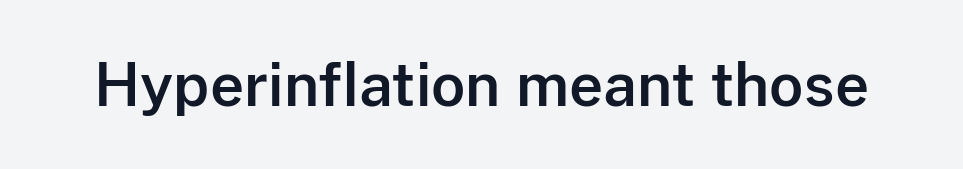
Q: Is the text italic (slanted)? A: No, it is upright.
Q: Is the typeface a serif or a sans-serif typeface? A: Sans-serif.
Q: Is the text underlined? A: No.
Q: Is the spacing between letters normal or unusually wide? A: Normal.
Q: Width (condensed, normal, or wide)? A: Normal.
Q: Stroke contrast? A: Low.
Q: x-height? A: Medium.
Q: Monospaced? A: No.
